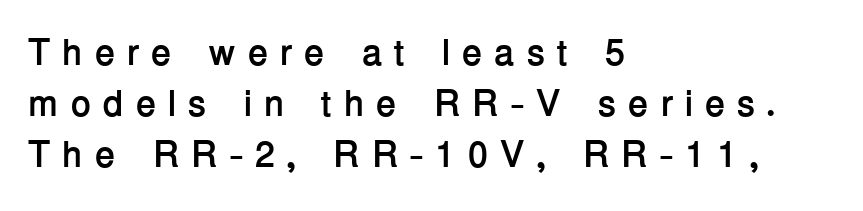
No italicization has been applied; the sample stays upright. Each word looks stretched out because of the extra space between its letters. The gap between lines stays unmarked. Baseline-to-baseline distance is the conventional proportion of letter height.
